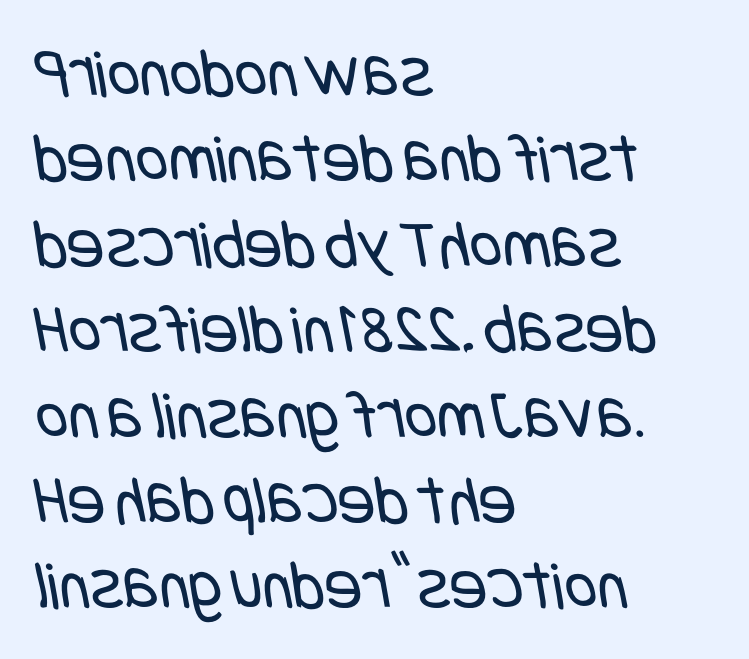
{"serif": "no", "bold": "no", "weight": "regular", "width": "condensed", "stroke_contrast": "low", "x_height": "large", "underline": "no", "align": "left", "line_spacing_ratio": 1.22, "letter_spacing": "normal", "letter_spacing_em": 0.0, "glyph_px": 70}
